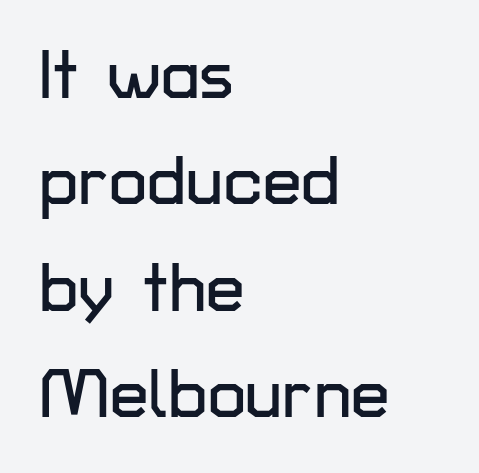
Q: Is the text italic (slanted)? A: No, it is upright.
Q: Is the typeface a serif or a sans-serif typeface? A: Sans-serif.
Q: Is the text underlined? A: No.
Q: How is the paragraph aligned? A: Left-aligned.
Q: Is the spacing between letters normal or unusually wide? A: Normal.
Q: Is the spacing between lines tight, normal or loose? A: Normal.
Q: Width (condensed, normal, or wide)? A: Normal.
Q: Stroke contrast? A: Low.
Q: x-height? A: Medium.
Q: Monospaced? A: No.
